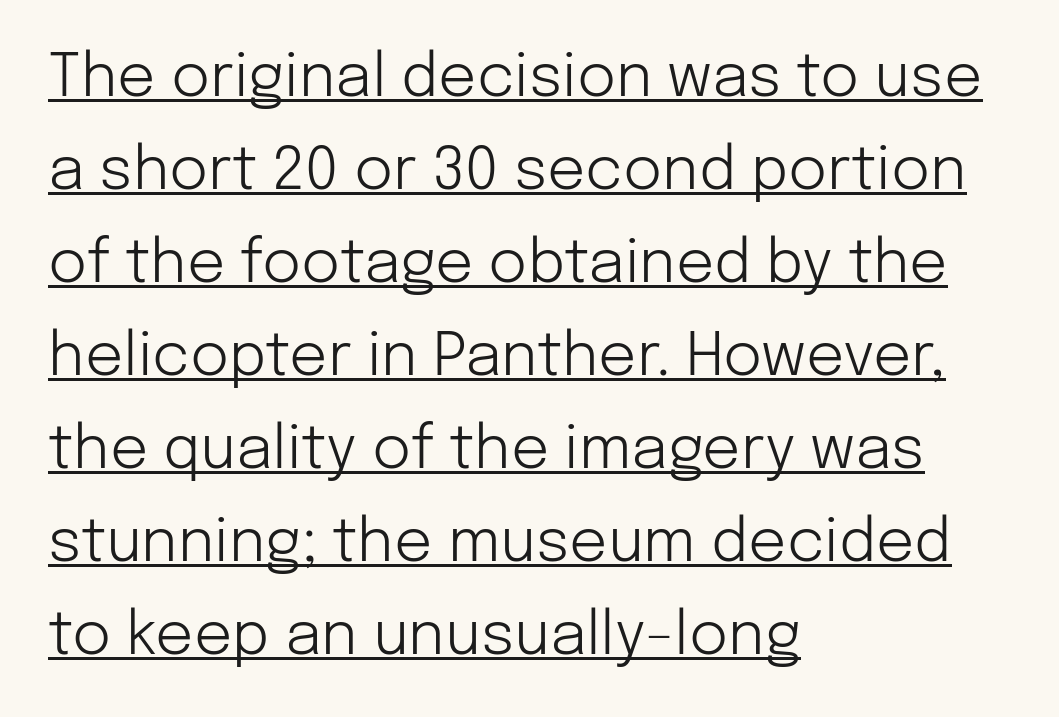
Letterform terminals end flat and unadorned throughout the passage. The rendering keeps characters at their native spacing. Upright lettering throughout. The lettering is marked with a stroke running underneath it.
